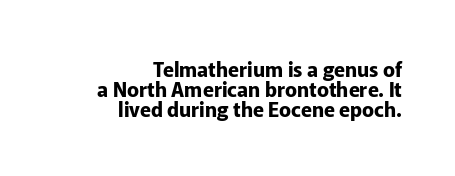
Regarding leading, the lines here are crowded together. The font's upright variant was chosen for this text. Weight: bold. Spacing between characters is what you'd get straight out of the box.
